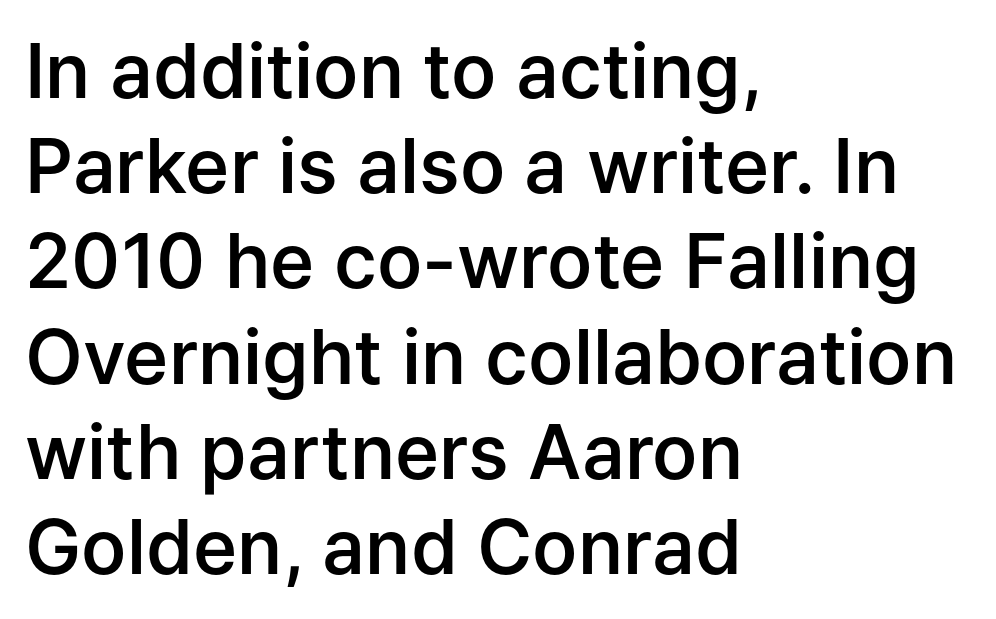
Q: Is the text bold? A: Semi-bold.
Q: Is the text italic (slanted)? A: No, it is upright.
Q: Is the typeface a serif or a sans-serif typeface? A: Sans-serif.
Q: Is the text underlined? A: No.
Q: How is the paragraph aligned? A: Left-aligned.
Q: Is the spacing between letters normal or unusually wide? A: Normal.
Q: Is the spacing between lines tight, normal or loose? A: Normal.
Q: Width (condensed, normal, or wide)? A: Normal.
Q: Stroke contrast? A: Low.
Q: x-height? A: Medium.
Q: Monospaced? A: No.
